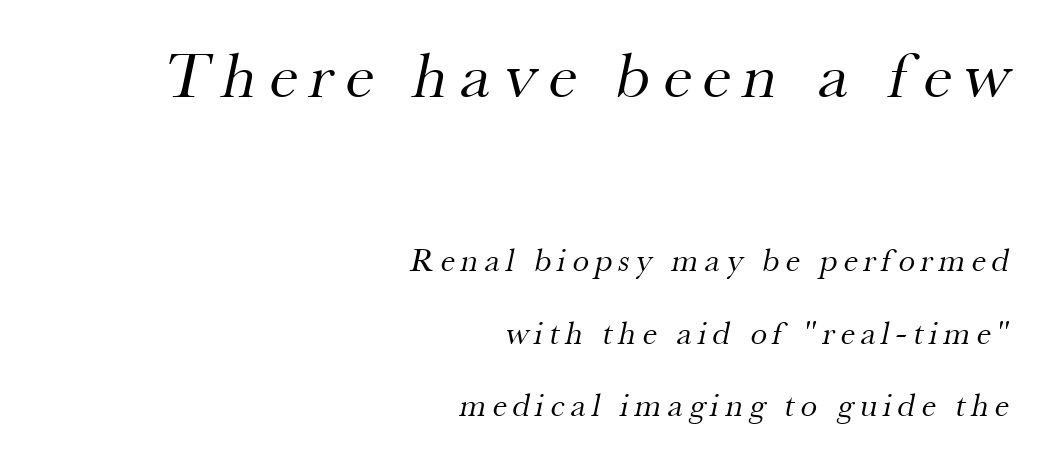
Check the space under the baseline: it is left empty. A typesetter would call this proportional, since set widths differ per character. In terms of letterform style, serifs are clearly present. The paragraph shown leans on its right margin. No letter is thick-stroked: the sample isn't bold. A student would notice the top passage is typeset larger than what follows.
